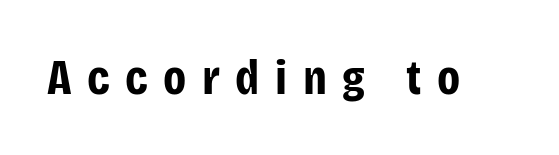
The lettering holds an erect, upright posture throughout. Weight check: bold — yes, fully. The zone under the glyphs is completely vacant. Someone cranked the tracking dial way up on this one. The letters advance in unequal steps, a hallmark of proportional type.
